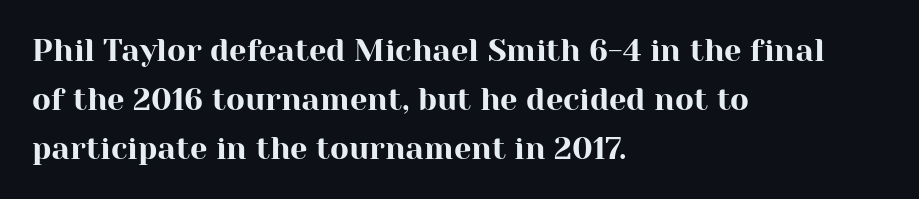
The image shows 31 px serif type, upright; set left-aligned, normal line spacing (1.58x), normal letter spacing, not underlined; high stroke contrast and a medium x-height.
